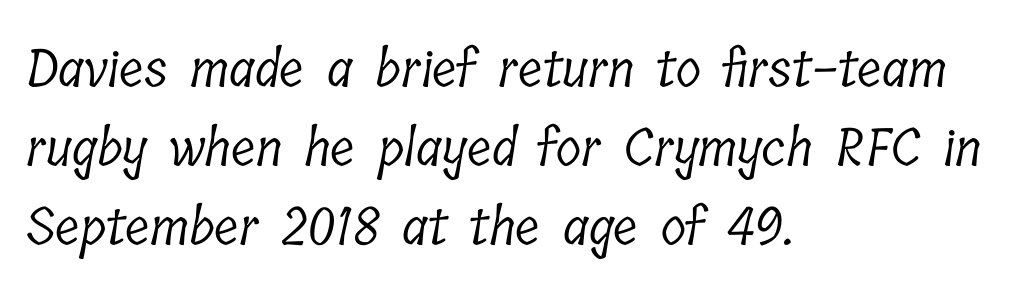
Q: Is the text bold? A: No.
Q: Is the typeface a serif or a sans-serif typeface? A: Serif.
Q: Is the text underlined? A: No.
Q: How is the paragraph aligned? A: Left-aligned.
Q: Is the spacing between letters normal or unusually wide? A: Normal.
Q: Is the spacing between lines tight, normal or loose? A: Normal.
Q: Width (condensed, normal, or wide)? A: Condensed.
Q: Stroke contrast? A: Low.
Q: x-height? A: Medium.
Q: Monospaced? A: No.
